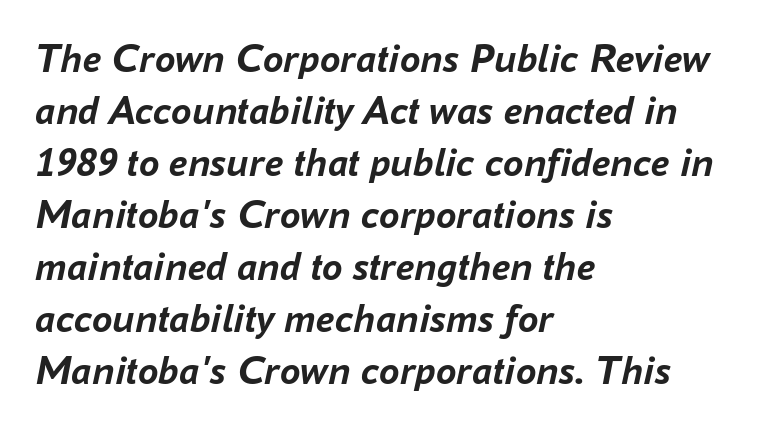
Q: Is the text bold? A: Yes.
Q: Is the text italic (slanted)? A: Yes, it leans right by about 16 degrees.
Q: Is the text underlined? A: No.
Q: How is the paragraph aligned? A: Left-aligned.
Q: Is the spacing between letters normal or unusually wide? A: Normal.
Q: Is the spacing between lines tight, normal or loose? A: Normal.
Q: Width (condensed, normal, or wide)? A: Normal.
Q: Stroke contrast? A: Low.
Q: x-height? A: Medium.
Q: Monospaced? A: No.
